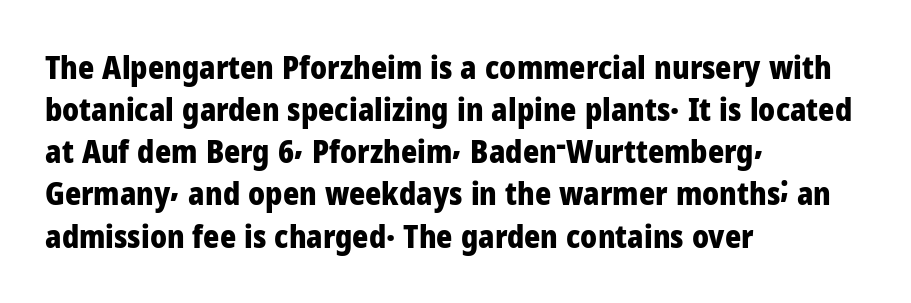
The image shows 31 px heavy sans-serif type, upright; set left-aligned, normal line spacing (1.36x), normal letter spacing, not underlined; low stroke contrast and a medium x-height.
